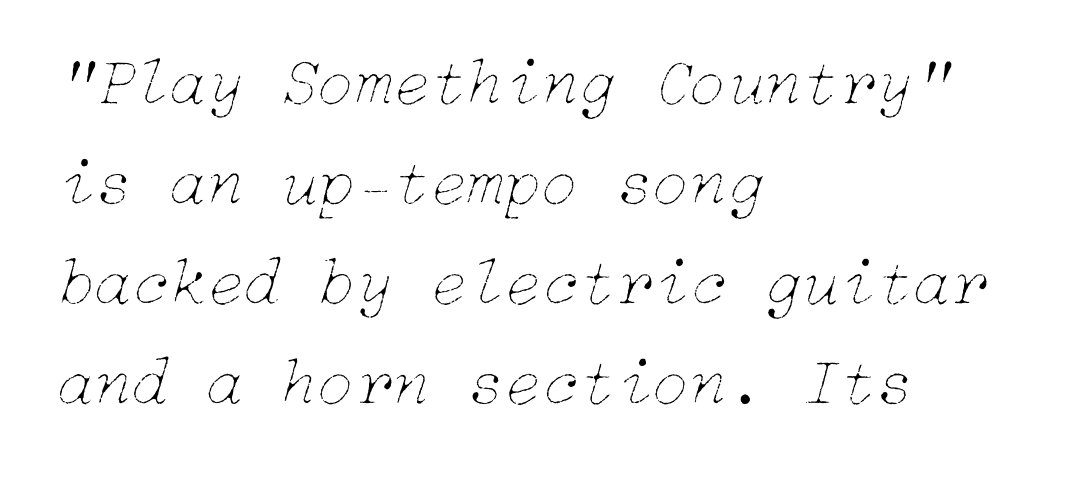
{"italic": "yes", "lean": "right", "slant_degrees": 15, "bold": "no", "weight": "thin", "width": "normal", "stroke_contrast": "low", "x_height": "medium", "underline": "no", "align": "left", "line_spacing": "normal", "line_spacing_ratio": 1.47, "letter_spacing": "normal", "letter_spacing_em": 0.0, "glyph_px": 68}
